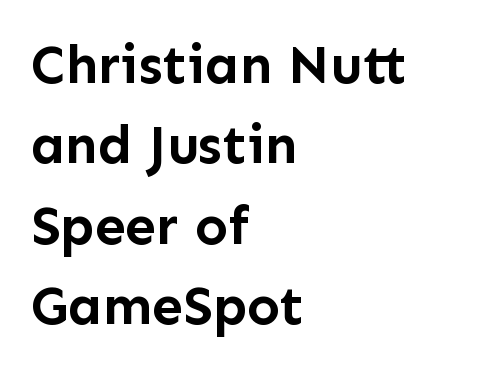
The image shows 55 px semibold sans-serif type, upright; set left-aligned, normal line spacing (1.46x), normal letter spacing, not underlined; low stroke contrast and a medium x-height.
